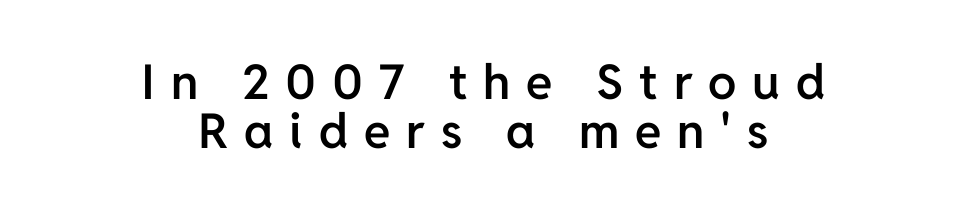
The font family rendered here belongs to the sans-serif group. Firm but not heavy-handed strokes: this text is semibold. Style check: upright. Quick note: interline space is minimal. This sample has the flowing, uneven cadence of proportional lettering.
